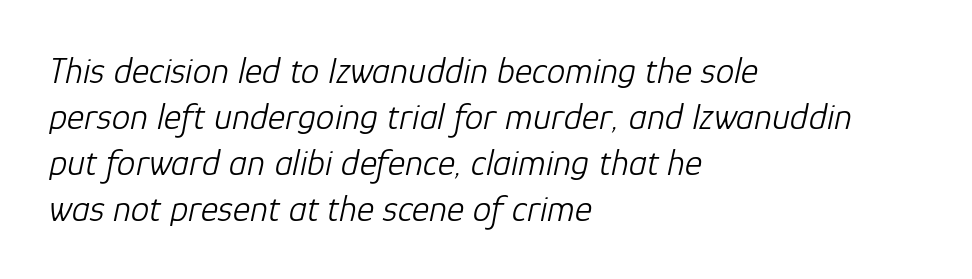
{"italic": "yes", "lean": "right", "slant_degrees": 12, "bold": "no", "weight": "light", "width": "normal", "stroke_contrast": "low", "x_height": "medium", "monospaced": "no", "underline": "no", "align": "left", "line_spacing_ratio": 1.24, "letter_spacing": "normal", "letter_spacing_em": 0.0, "glyph_px": 37}
